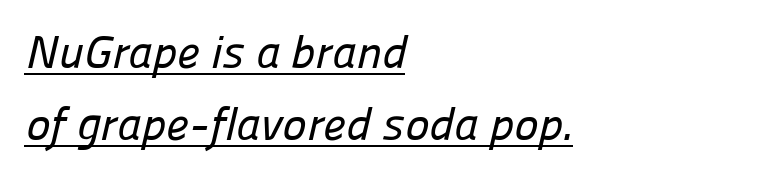
Q: Is the typeface a serif or a sans-serif typeface? A: Sans-serif.
Q: Is the text underlined? A: Yes.
Q: How is the paragraph aligned? A: Left-aligned.
Q: Is the spacing between letters normal or unusually wide? A: Normal.
Q: Is the spacing between lines tight, normal or loose? A: Normal.
Q: Width (condensed, normal, or wide)? A: Normal.
Q: Stroke contrast? A: Low.
Q: x-height? A: Medium.
Q: Monospaced? A: No.
